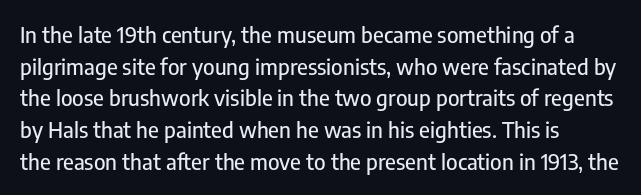
{"italic": "no", "underline": "no", "align": "left", "line_spacing": "normal", "line_spacing_ratio": 1.44, "letter_spacing": "normal", "letter_spacing_em": 0.0, "glyph_px": 22}
